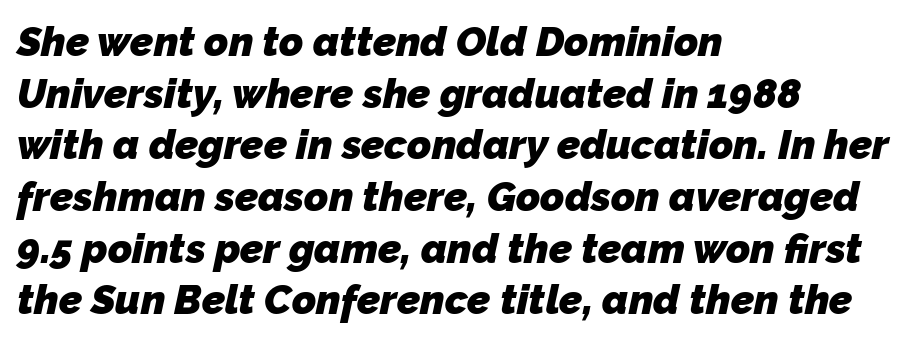
These lines stack with their left ends in a neat column. Honestly, the letter spacing is just normal — you wouldn't notice it. The letters advance in unequal steps, a hallmark of proportional type. Pretty heavy lettering here — definitely bold. The characters display no serif detailing; their extremities are plain.
